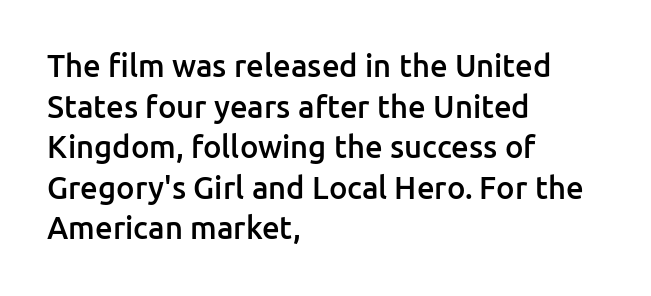
The image shows 31 px semibold sans-serif type, upright; set left-aligned, normal line spacing (1.31x), normal letter spacing, not underlined; low stroke contrast and a medium x-height.
